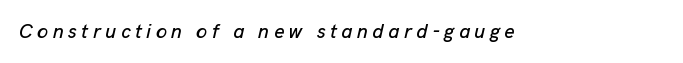
{"italic": "yes", "lean": "right", "slant_degrees": 13, "underline": "no", "letter_spacing": "wide", "letter_spacing_em": 0.22, "glyph_px": 20}
